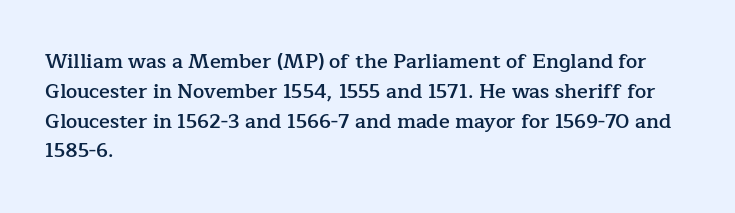
If you measured baseline to baseline, you'd find a middling distance. Summary of weight: moderately heavy, a semibold. Tracking value appears to be zero — textbook default spacing. Underline: absent. Style check: upright.
